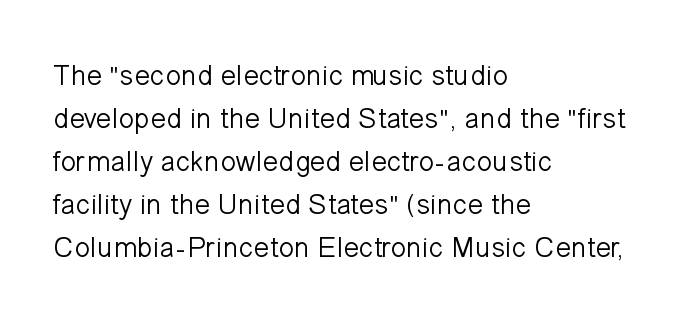
Q: Is the text bold? A: No.
Q: Is the text italic (slanted)? A: No, it is upright.
Q: Is the typeface a serif or a sans-serif typeface? A: Sans-serif.
Q: Is the text underlined? A: No.
Q: How is the paragraph aligned? A: Left-aligned.
Q: Is the spacing between letters normal or unusually wide? A: Normal.
Q: Is the spacing between lines tight, normal or loose? A: Normal.
Q: Width (condensed, normal, or wide)? A: Normal.
Q: Stroke contrast? A: Low.
Q: x-height? A: Medium.
Q: Monospaced? A: No.
